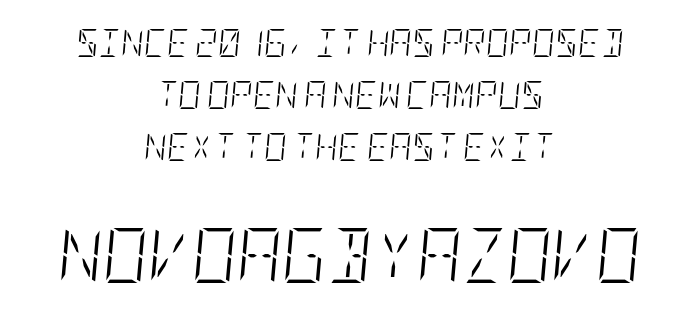
{"italic": "yes", "lean": "right", "slant_degrees": 5, "bold": "no", "weight": "light", "width": "condensed", "stroke_contrast": "low", "x_height": "large", "underline": "no", "align": "center", "line_spacing_ratio": 1.85, "letter_spacing": "normal", "letter_spacing_em": 0.0, "larger_block": "second", "size_ratio": 1.96, "glyph_px": 55}
